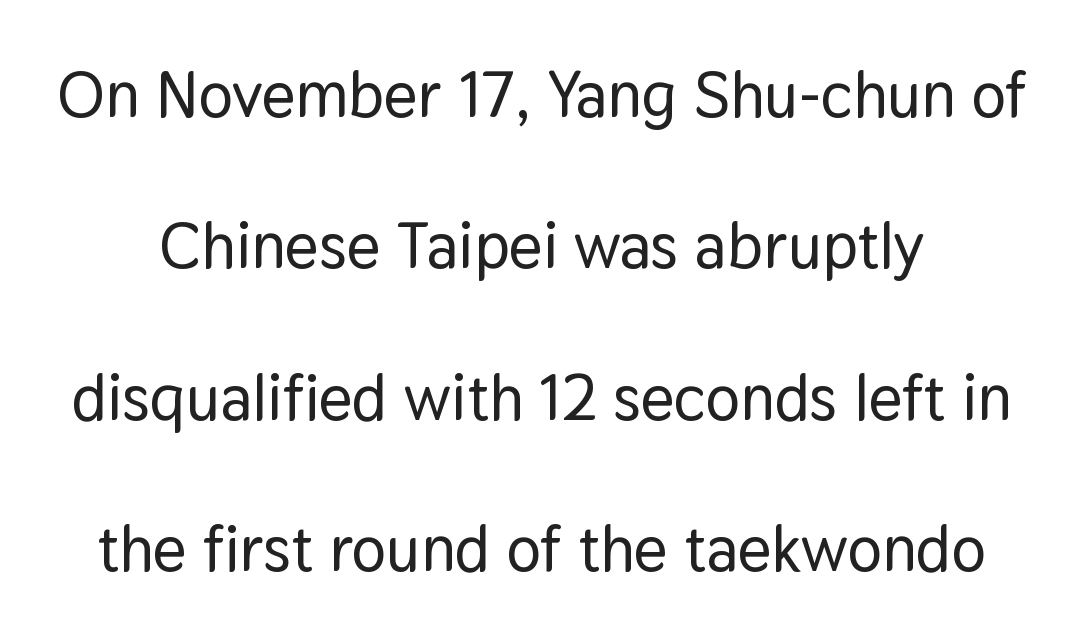
Q: Is the text italic (slanted)? A: No, it is upright.
Q: Is the typeface a serif or a sans-serif typeface? A: Sans-serif.
Q: Is the text underlined? A: No.
Q: Is the spacing between letters normal or unusually wide? A: Normal.
Q: Is the spacing between lines tight, normal or loose? A: Loose.
Q: Width (condensed, normal, or wide)? A: Normal.
Q: Stroke contrast? A: Low.
Q: x-height? A: Medium.
Q: Monospaced? A: No.
